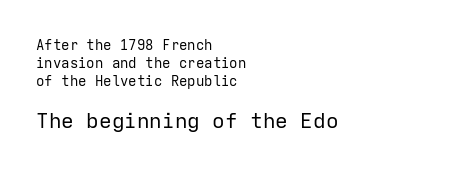
{"italic": "no", "bold": "no", "underline": "no", "align": "left", "line_spacing": "normal", "line_spacing_ratio": 1.3, "letter_spacing": "normal", "letter_spacing_em": 0.0, "larger_block": "second", "size_ratio": 1.5, "glyph_px": 21}
